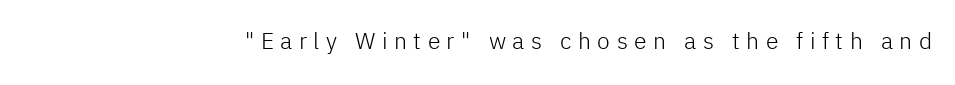
Q: Is the text bold? A: No.
Q: Is the text italic (slanted)? A: No, it is upright.
Q: Is the text underlined? A: No.
Q: Is the spacing between letters normal or unusually wide? A: Unusually wide.
